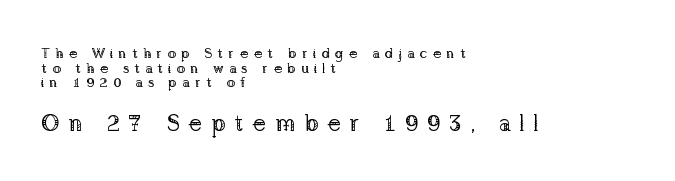
The rendering inserts visible extra space after every character. Unbolded letterforms with no extra heft. Scale increases going downward across the two blocks. Successive baselines arrive quickly, one right under another. Upright lettering throughout.
